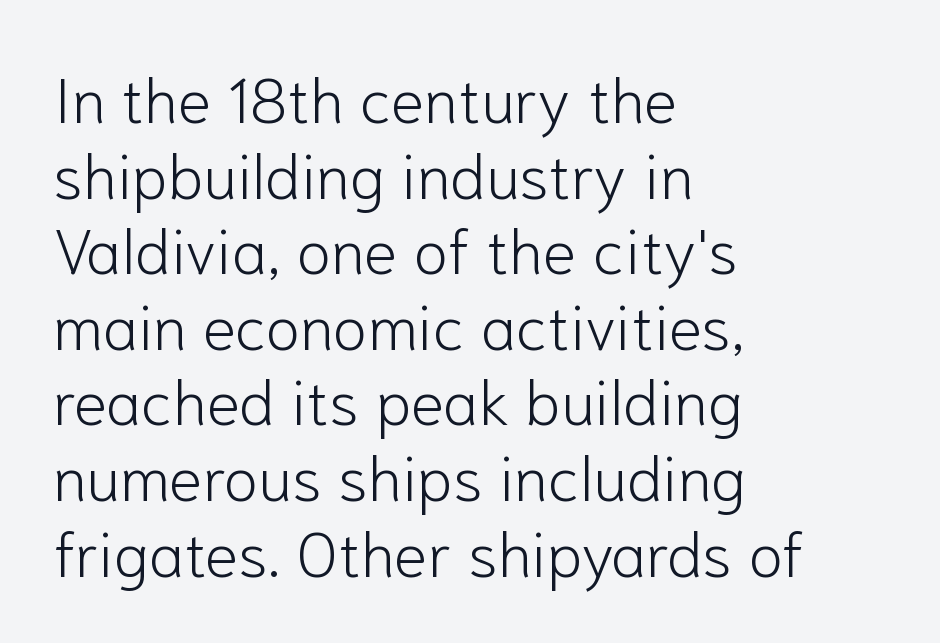
The image shows 63 px light sans-serif type, upright; set left-aligned, line spacing 1.2x, normal letter spacing, not underlined; low stroke contrast and a medium x-height.
